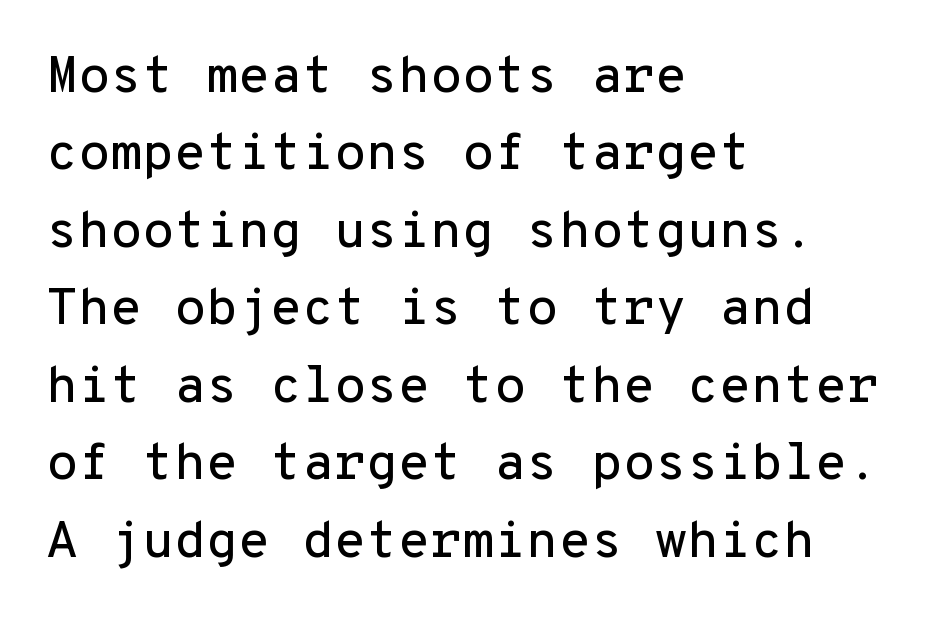
Q: Is the text italic (slanted)? A: No, it is upright.
Q: Is the typeface a serif or a sans-serif typeface? A: Sans-serif.
Q: Is the text underlined? A: No.
Q: How is the paragraph aligned? A: Left-aligned.
Q: Is the spacing between letters normal or unusually wide? A: Normal.
Q: Is the spacing between lines tight, normal or loose? A: Normal.
Q: Width (condensed, normal, or wide)? A: Normal.
Q: Stroke contrast? A: Low.
Q: x-height? A: Medium.
Q: Monospaced? A: Yes.
